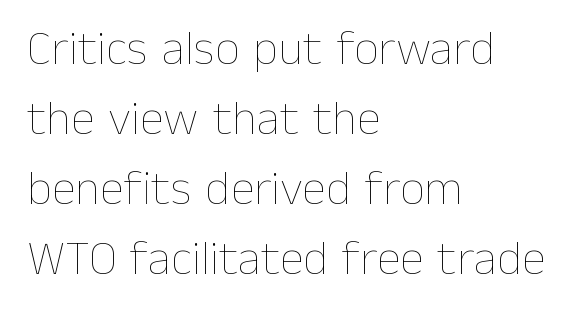
Q: Is the text bold? A: No.
Q: Is the text italic (slanted)? A: No, it is upright.
Q: Is the text underlined? A: No.
Q: How is the paragraph aligned? A: Left-aligned.
Q: Is the spacing between letters normal or unusually wide? A: Normal.
Q: Is the spacing between lines tight, normal or loose? A: Normal.
Q: Width (condensed, normal, or wide)? A: Normal.
Q: Stroke contrast? A: Low.
Q: x-height? A: Medium.
Q: Monospaced? A: No.
